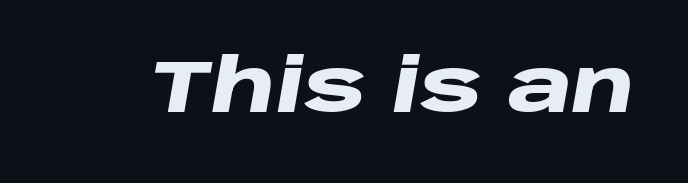
The image shows 73 px heavy, wide type, italic (leaning right); set normal letter spacing, not underlined; low stroke contrast and a large x-height.
